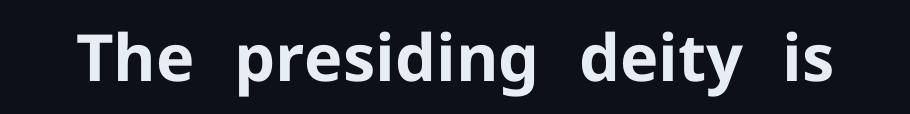
{"serif": "no", "italic": "no", "bold": "yes", "weight": "bold", "width": "normal", "stroke_contrast": "low", "x_height": "medium", "monospaced": "no", "underline": "no", "letter_spacing": "normal", "letter_spacing_em": 0.0, "glyph_px": 65}
